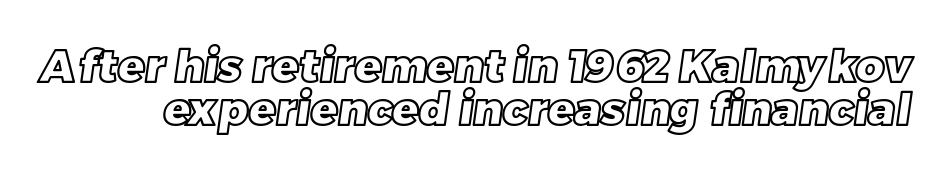
{"width": "normal", "x_height": "large", "monospaced": "no", "underline": "no", "line_spacing": "tight", "line_spacing_ratio": 0.98, "letter_spacing": "normal", "letter_spacing_em": 0.0, "glyph_px": 44}
